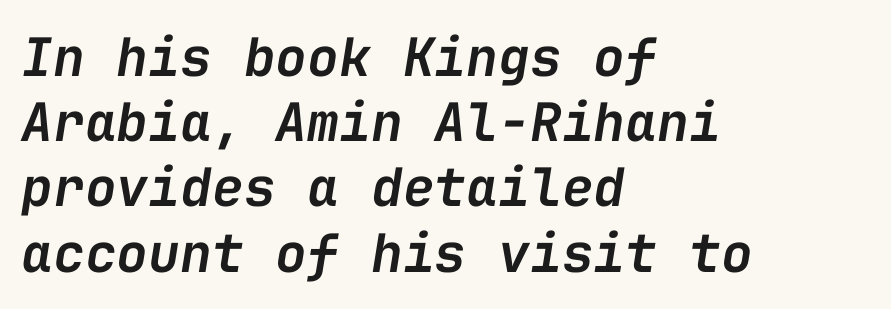
{"italic": "yes", "lean": "right", "slant_degrees": 9, "bold": "semi", "weight": "semibold", "width": "normal", "stroke_contrast": "low", "x_height": "medium", "monospaced": "yes", "underline": "no", "align": "left", "line_spacing_ratio": 1.23, "letter_spacing": "normal", "letter_spacing_em": 0.0, "glyph_px": 53}
